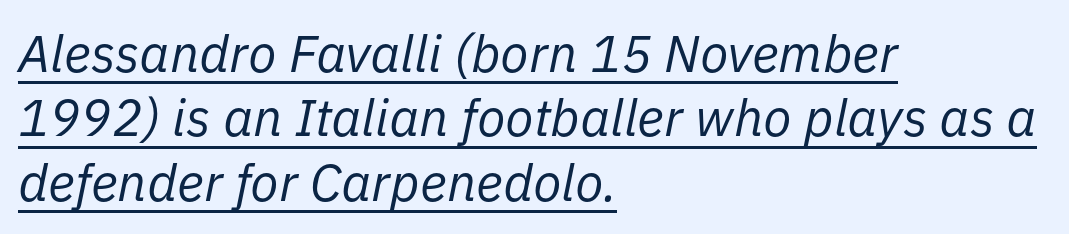
Casual observation: everything's shoved over to the left. The passage shown has conventional tracking throughout. Proportional: the letters do not fall into vertical columns. Stroke mass is kept to a normal reading level or below.
